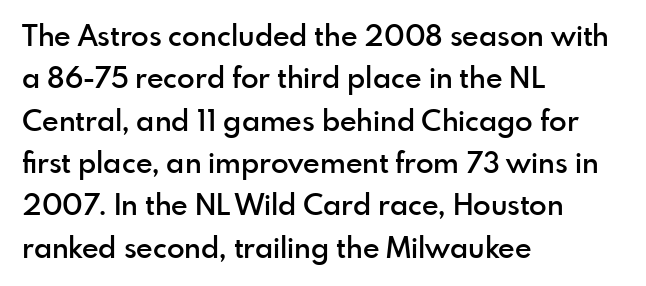
Varying glyph widths throughout — classic text-font behaviour. Look at the bottom of the vertical strokes: they stop flat, with no serifs. Is the block centered? No — it sits flush against the left margin. The leading is moderate, giving the passage an even texture.
